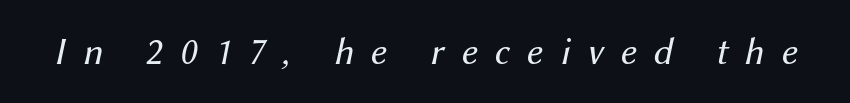
Only glyphs here, with clear space below each row. Varying glyph widths throughout — classic text-font behaviour. The letters are slanted; this is an italic face. On a weight scale, this lands at 450 or below.
